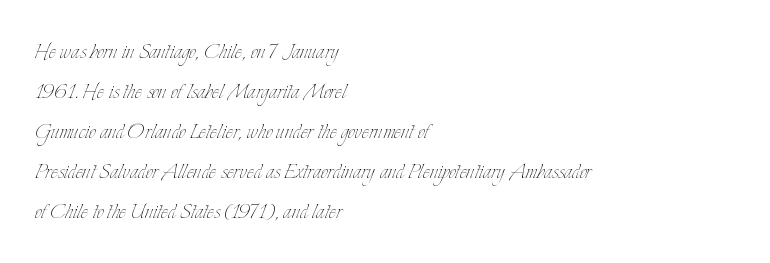
Observe the ordinary spacing: letters are neighbours, not strangers. Line spacing here is normal. The zone under the glyphs is completely vacant. These lines stack with their left ends in a neat column.
